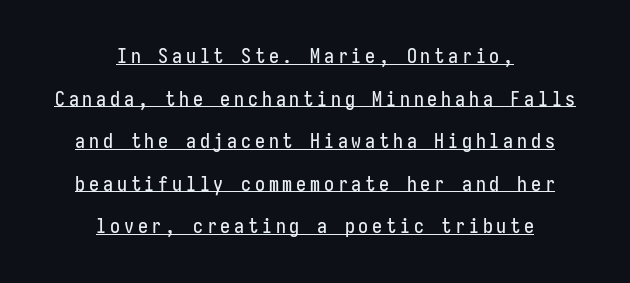
Leading is clearly above the norm, producing a sparse column. A baseline rule has been typeset under these characters. The lines are quadded center. Notice how the stems are strictly vertical — no italics here.
